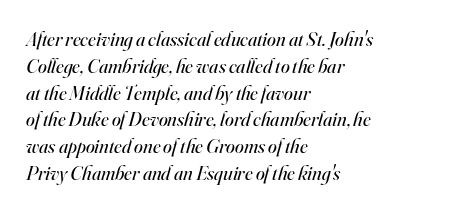
The image shows 20 px text type, italic (leaning right); set left-aligned, normal line spacing (1.34x), normal letter spacing, not underlined.
